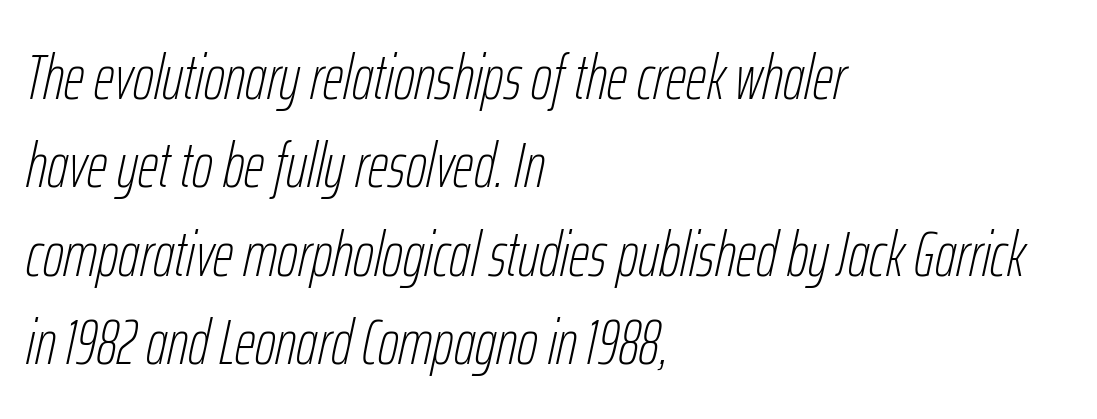
The image shows 64 px thin, condensed type, italic (leaning right); set left-aligned, normal line spacing (1.38x), normal letter spacing, not underlined; low stroke contrast and a medium x-height.
